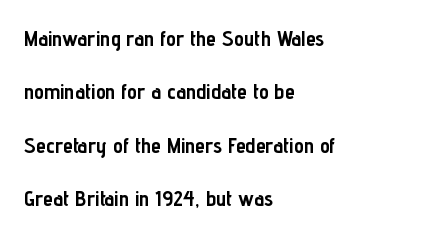
Q: Is the text bold? A: Yes.
Q: Is the text italic (slanted)? A: No, it is upright.
Q: Is the text underlined? A: No.
Q: How is the paragraph aligned? A: Left-aligned.
Q: Is the spacing between letters normal or unusually wide? A: Normal.
Q: Is the spacing between lines tight, normal or loose? A: Loose.
